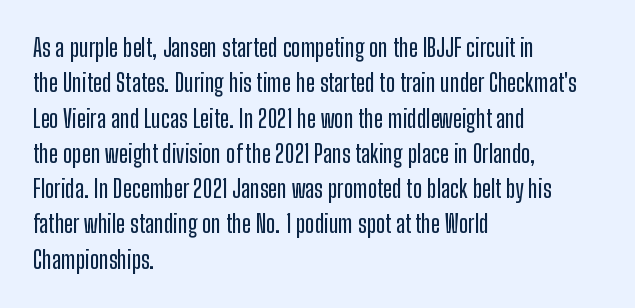
The passage shown stacks its lines at a standard gap. No extra tracking has been applied to these lines. Compared with a centered layout, this one pins lines to the left instead. The area under the type is left untouched. When letters stand straight like this, we call the style roman or upright.
